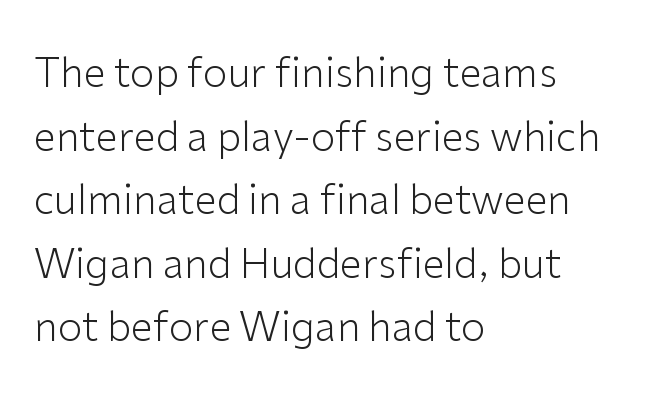
The image shows 40 px light sans-serif type, upright; set left-aligned, normal line spacing (1.59x), normal letter spacing, not underlined; low stroke contrast and a medium x-height.
